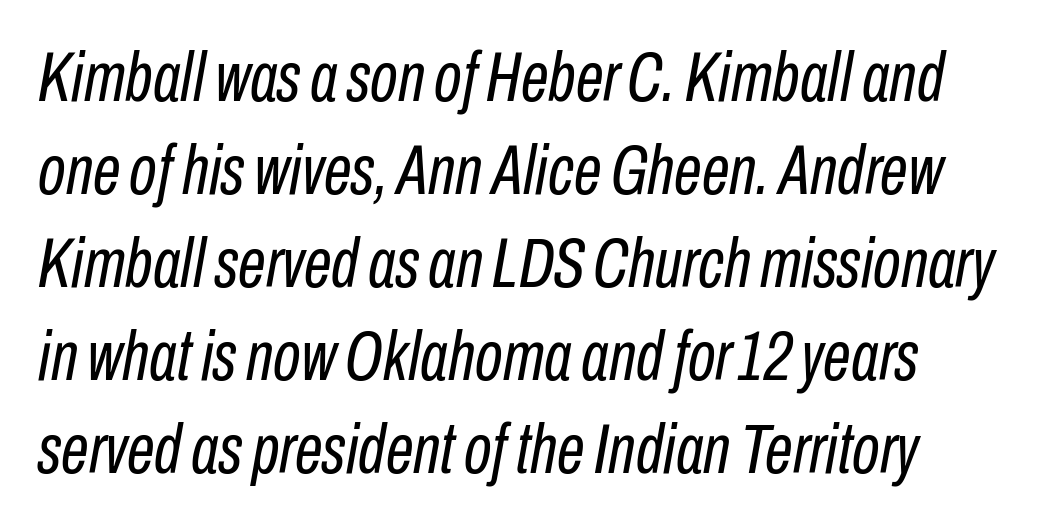
Q: Is the text bold? A: No.
Q: Is the text italic (slanted)? A: Yes, it leans right by about 10 degrees.
Q: Is the text underlined? A: No.
Q: Is the spacing between letters normal or unusually wide? A: Normal.
Q: Is the spacing between lines tight, normal or loose? A: Normal.
Q: Width (condensed, normal, or wide)? A: Condensed.
Q: Stroke contrast? A: Low.
Q: x-height? A: Medium.
Q: Monospaced? A: No.
